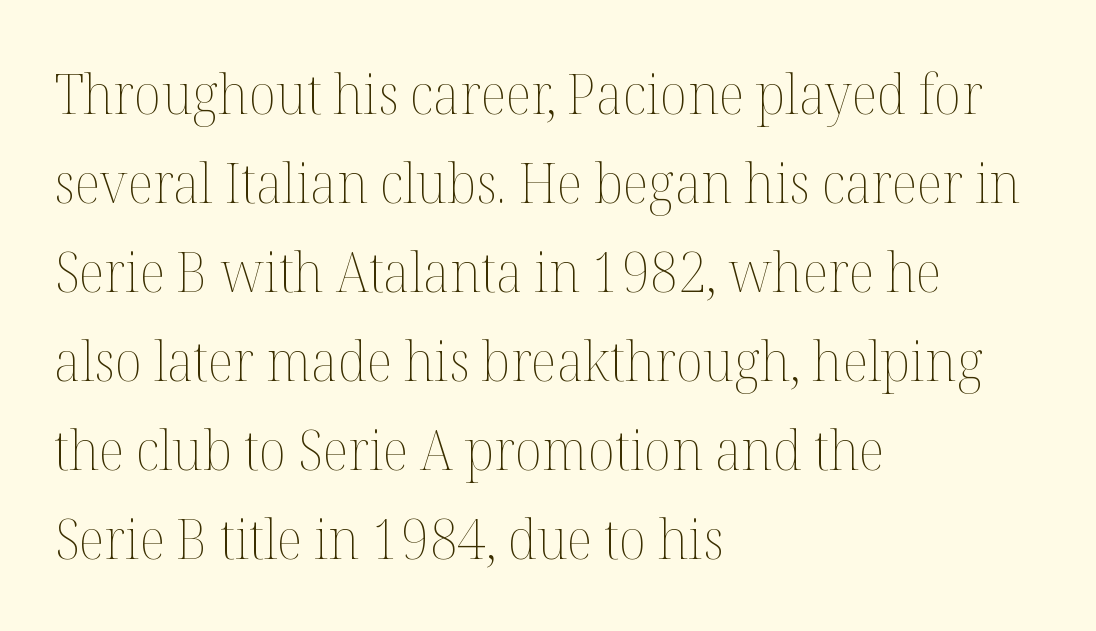
Spacing between characters is what you'd get straight out of the box. The vertical gap from one line to the next is medium. Varying glyph widths throughout — classic text-font behaviour. The characters are drawn with everyday or finer stroke widths. Decoration check: the copy has no underline.
